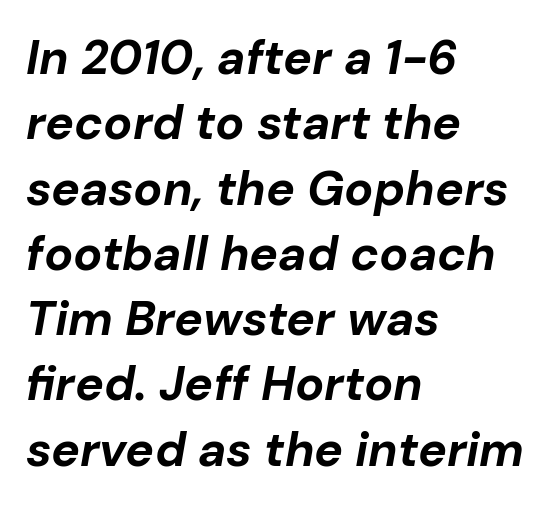
{"italic": "yes", "lean": "right", "slant_degrees": 10, "bold": "yes", "weight": "bold", "width": "normal", "stroke_contrast": "low", "x_height": "medium", "monospaced": "no", "underline": "no", "align": "left", "line_spacing": "normal", "line_spacing_ratio": 1.36, "letter_spacing": "normal", "letter_spacing_em": 0.0, "glyph_px": 48}
